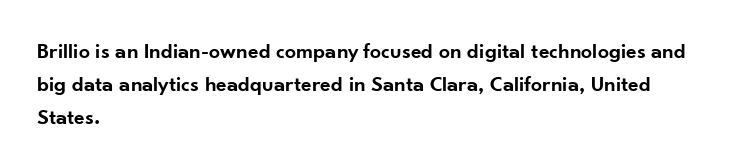
The image shows 22 px text type, upright; set left-aligned, normal line spacing (1.5x), normal letter spacing, not underlined.
